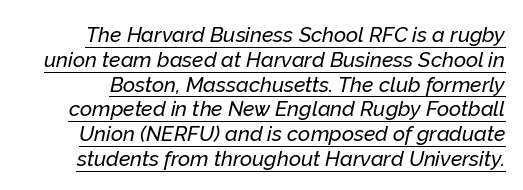
Each word holds together tightly as a unit, with standard inter-letter gaps. Tall strokes in this sample are angled rather than plumb. Quick note: underline on.
